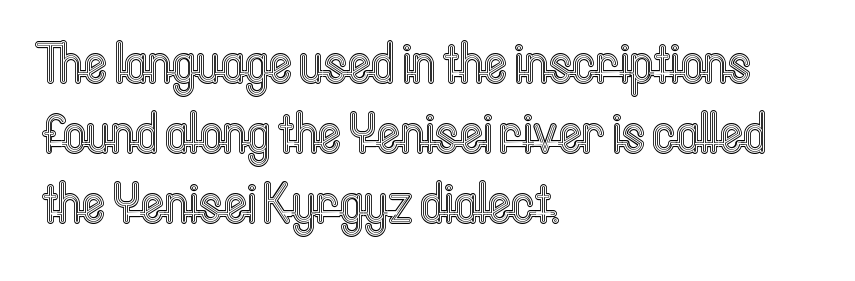
Q: Is the text italic (slanted)? A: No, it is upright.
Q: Is the text underlined? A: No.
Q: How is the paragraph aligned? A: Left-aligned.
Q: Is the spacing between letters normal or unusually wide? A: Normal.
Q: Width (condensed, normal, or wide)? A: Condensed.
Q: x-height? A: Medium.
Q: Monospaced? A: No.
